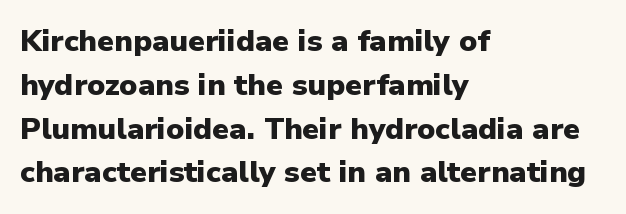
The text block is weighted toward the left margin, trailing off unevenly rightward. The letters carry no serifs — their stems end cleanly without finishing strokes. Horizontal bands of white between lines are of average thickness. Spacing verdict: proportional, widths tailored to each character. The typography opts for an upright posture over an oblique one.
